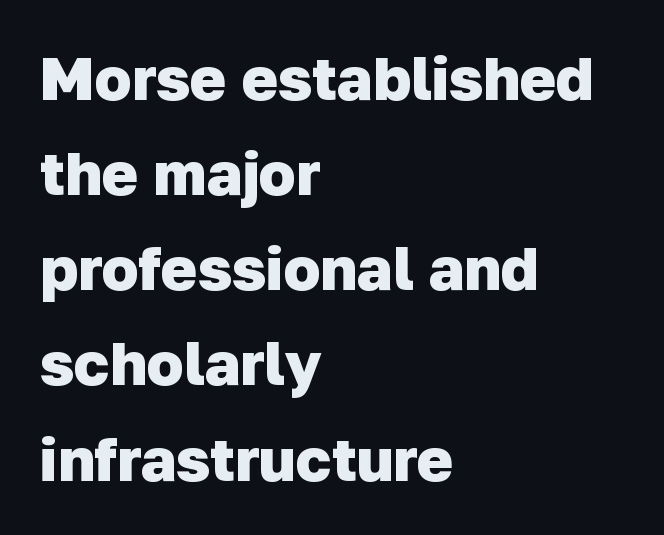
The image shows 61 px heavy sans-serif type; set left-aligned, normal line spacing (1.56x), normal letter spacing, not underlined; low stroke contrast and a medium x-height.
